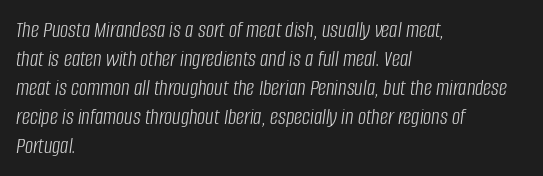
The image shows 23 px text type, italic (leaning right); set left-aligned, normal line spacing (1.26x), normal letter spacing, not underlined.
